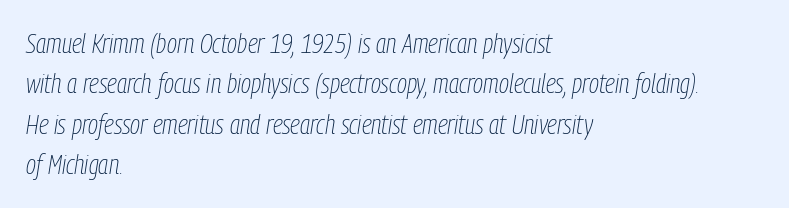
{"italic": "yes", "lean": "right", "slant_degrees": 9, "bold": "no", "underline": "no", "align": "left", "line_spacing": "normal", "line_spacing_ratio": 1.5, "letter_spacing": "normal", "letter_spacing_em": 0.0, "glyph_px": 27}
